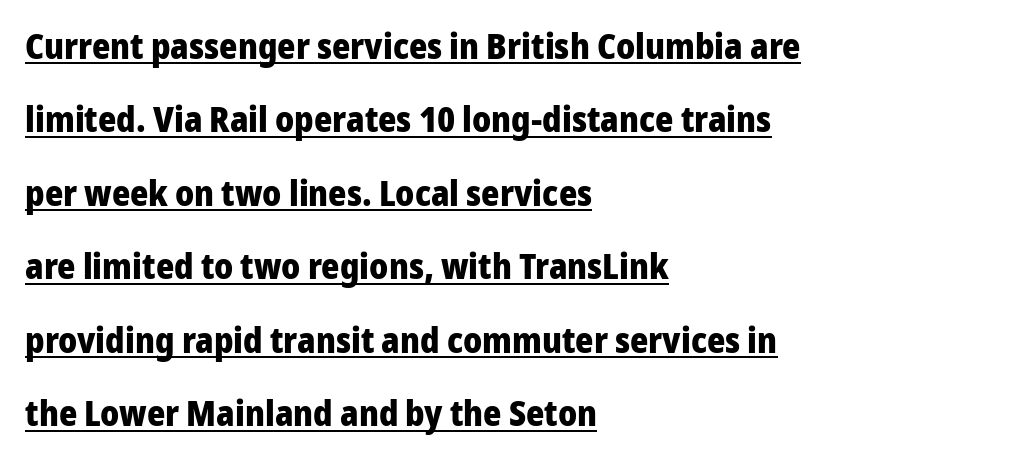
The image shows 35 px heavy sans-serif type, upright; set left-aligned, loose line spacing (2.1x), normal letter spacing, underlined; low stroke contrast and a medium x-height.
